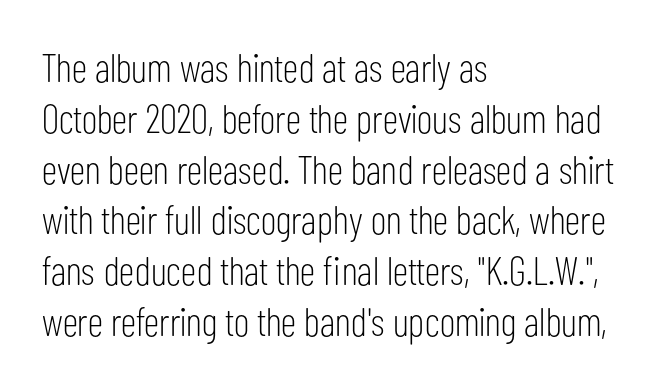
{"serif": "no", "italic": "no", "bold": "no", "weight": "light", "width": "condensed", "stroke_contrast": "low", "x_height": "medium", "monospaced": "no", "underline": "no", "align": "left", "line_spacing": "normal", "line_spacing_ratio": 1.27, "letter_spacing": "normal", "letter_spacing_em": 0.0, "glyph_px": 40}
